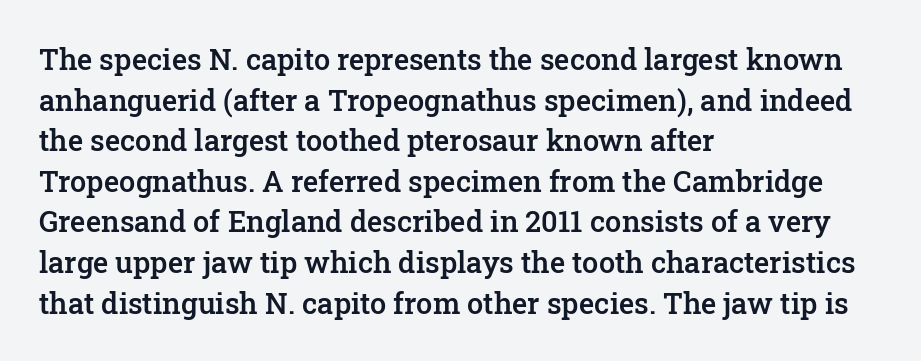
{"serif": "yes", "italic": "no", "bold": "semi", "weight": "semibold", "width": "normal", "stroke_contrast": "low", "x_height": "medium", "monospaced": "no", "underline": "no", "align": "left", "line_spacing": "normal", "line_spacing_ratio": 1.4, "letter_spacing": "normal", "letter_spacing_em": 0.0, "glyph_px": 29}
